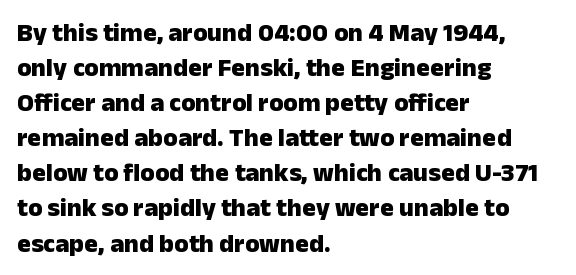
{"italic": "no", "bold": "yes", "underline": "no", "align": "left", "line_spacing": "normal", "line_spacing_ratio": 1.35, "letter_spacing": "normal", "letter_spacing_em": 0.0, "glyph_px": 26}
